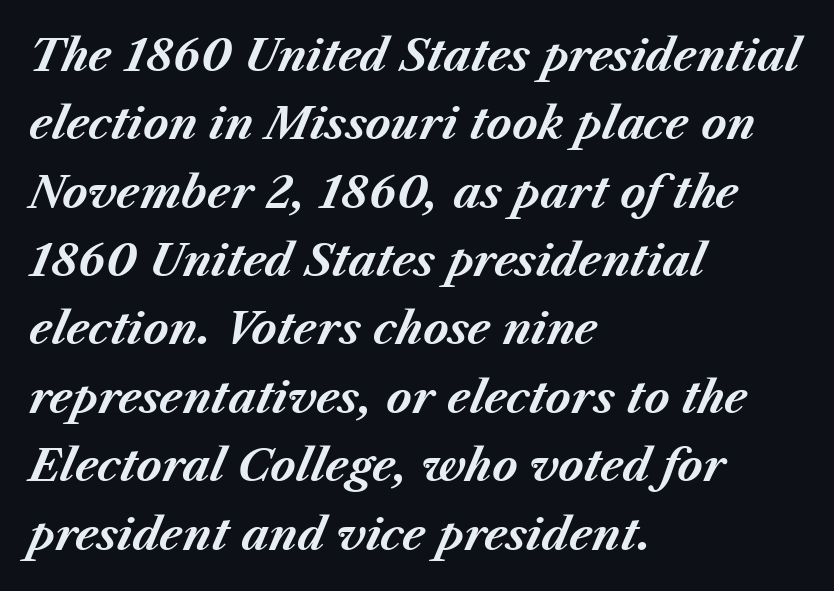
Q: Is the text bold? A: Yes.
Q: Is the text italic (slanted)? A: Yes, it leans right by about 23 degrees.
Q: Is the text underlined? A: No.
Q: How is the paragraph aligned? A: Left-aligned.
Q: Is the spacing between letters normal or unusually wide? A: Normal.
Q: Is the spacing between lines tight, normal or loose? A: Normal.
Q: Width (condensed, normal, or wide)? A: Normal.
Q: Stroke contrast? A: Medium.
Q: x-height? A: Medium.
Q: Monospaced? A: No.
